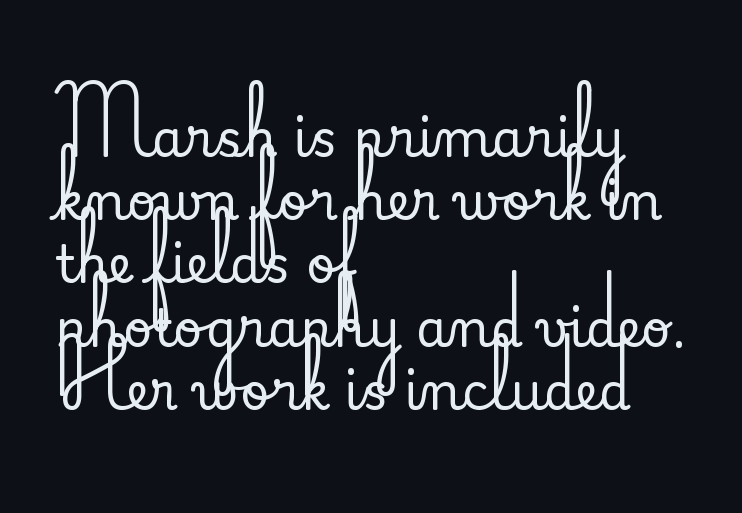
The space directly below the letters is spotless. All the whitespace from short lines collects on the right. Honestly, the letter spacing is just normal — you wouldn't notice it. You can tell it's not italic because the verticals are truly vertical.
